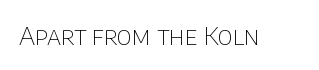
The image shows 25 px text type, upright; set normal letter spacing, not underlined.
